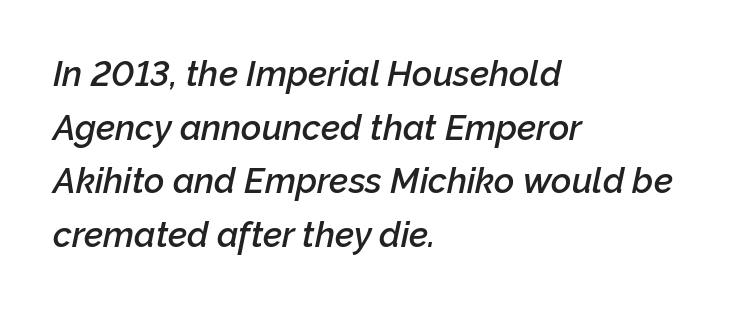
The image shows 35 px semibold type, italic (leaning right); set left-aligned, normal line spacing (1.53x), normal letter spacing, not underlined; low stroke contrast and a medium x-height.
